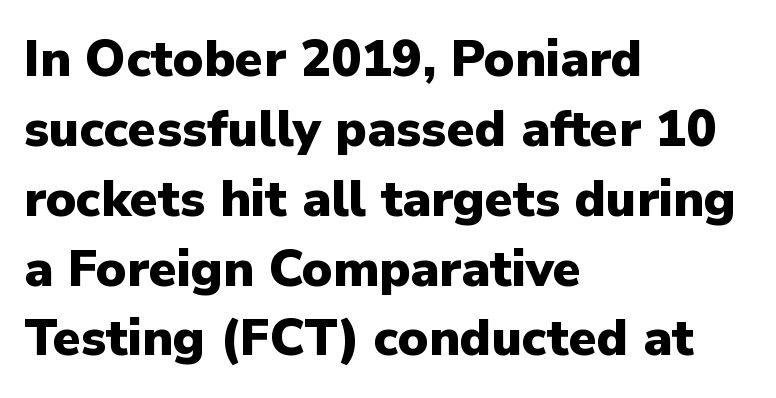
The image shows 51 px heavy sans-serif type, upright; set left-aligned, normal line spacing (1.37x), normal letter spacing, not underlined; low stroke contrast and a medium x-height.
